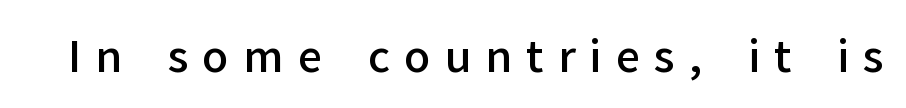
Look at the tracking — it's clearly loosened, letters drifting apart. Is this a fixed-width face? No — the glyphs have proportional, varying widths. This is sans-serif lettering, the kind often seen on screens and signage. Notice how the stems are strictly vertical — no italics here. Weight check: semibold — heavier than regular, not quite bold. Glance below the letters and you will spot only blank space.
